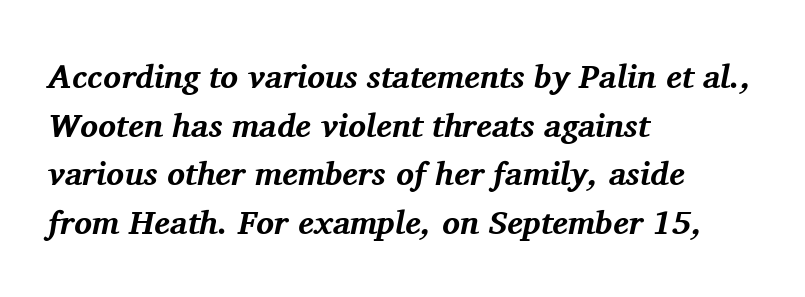
Q: Is the text bold? A: Yes.
Q: Is the text italic (slanted)? A: Yes, it leans right by about 11 degrees.
Q: Is the typeface a serif or a sans-serif typeface? A: Serif.
Q: Is the text underlined? A: No.
Q: How is the paragraph aligned? A: Left-aligned.
Q: Is the spacing between letters normal or unusually wide? A: Normal.
Q: Is the spacing between lines tight, normal or loose? A: Normal.
Q: Width (condensed, normal, or wide)? A: Normal.
Q: Stroke contrast? A: Medium.
Q: x-height? A: Medium.
Q: Monospaced? A: No.
